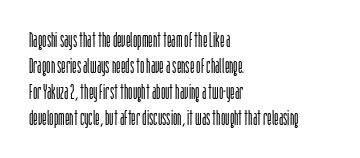
The typography opts for an upright posture over an oblique one. Unmarked baselines from the first word to the last. Students, note that the glyphs here touch the page at normal intervals. Which margin do the lines hug? The left one — the right edge is uneven. The typesetting does not lean heavy: it is not bold.
